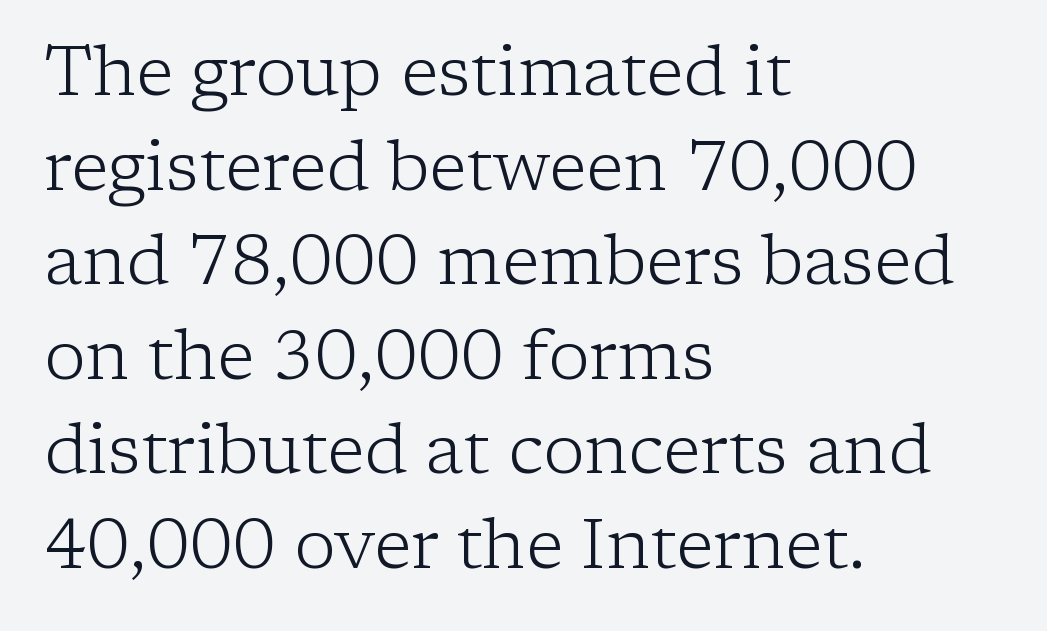
Q: Is the text bold? A: No.
Q: Is the text italic (slanted)? A: No, it is upright.
Q: Is the typeface a serif or a sans-serif typeface? A: Serif.
Q: Is the text underlined? A: No.
Q: How is the paragraph aligned? A: Left-aligned.
Q: Is the spacing between letters normal or unusually wide? A: Normal.
Q: Is the spacing between lines tight, normal or loose? A: Normal.
Q: Width (condensed, normal, or wide)? A: Normal.
Q: Stroke contrast? A: Low.
Q: x-height? A: Medium.
Q: Monospaced? A: No.
